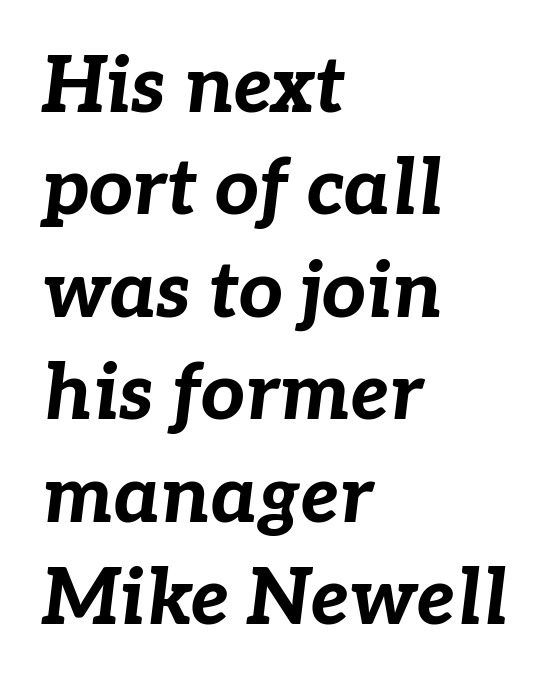
{"italic": "yes", "lean": "right", "slant_degrees": 7, "bold": "yes", "weight": "bold", "width": "normal", "stroke_contrast": "low", "x_height": "medium", "monospaced": "no", "underline": "no", "align": "left", "line_spacing": "normal", "line_spacing_ratio": 1.33, "letter_spacing": "normal", "letter_spacing_em": 0.0, "glyph_px": 77}
